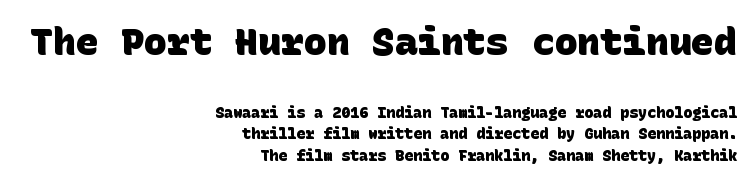
{"serif": "no", "bold": "yes", "weight": "heavy", "width": "normal", "stroke_contrast": "low", "x_height": "large", "underline": "no", "align": "right", "line_spacing": "normal", "line_spacing_ratio": 1.43, "letter_spacing": "normal", "letter_spacing_em": 0.0, "larger_block": "first", "size_ratio": 2.53, "glyph_px": 38}
